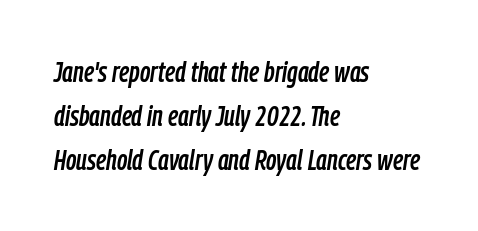
The image shows 28 px condensed type, italic (leaning right); set left-aligned, normal line spacing (1.57x), normal letter spacing, not underlined; low stroke contrast and a medium x-height.
